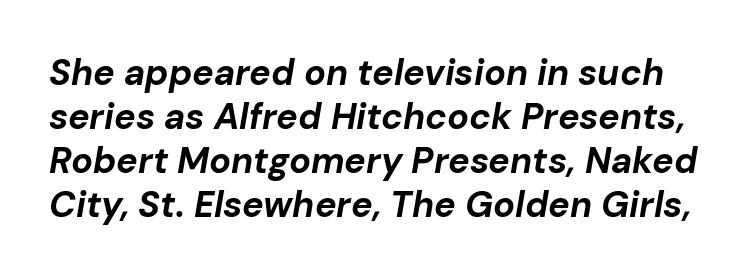
{"italic": "yes", "lean": "right", "slant_degrees": 10, "bold": "yes", "weight": "bold", "width": "normal", "stroke_contrast": "low", "x_height": "medium", "monospaced": "no", "underline": "no", "line_spacing_ratio": 1.22, "letter_spacing": "normal", "letter_spacing_em": 0.0, "glyph_px": 36}
